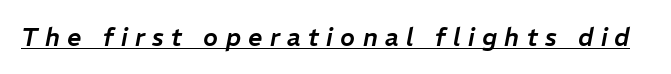
{"italic": "yes", "lean": "right", "slant_degrees": 11, "underline": "yes", "letter_spacing": "wide", "letter_spacing_em": 0.29, "glyph_px": 25}
